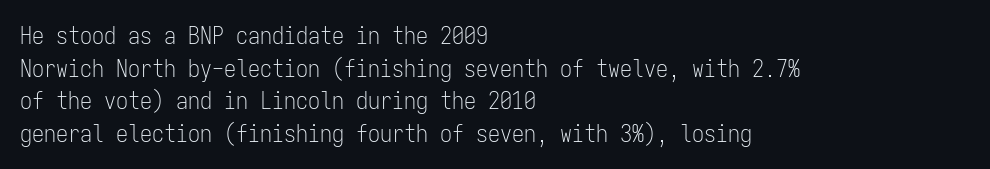
{"italic": "no", "bold": "no", "underline": "no", "align": "left", "line_spacing": "normal", "line_spacing_ratio": 1.36, "letter_spacing": "normal", "letter_spacing_em": 0.0, "glyph_px": 24}
